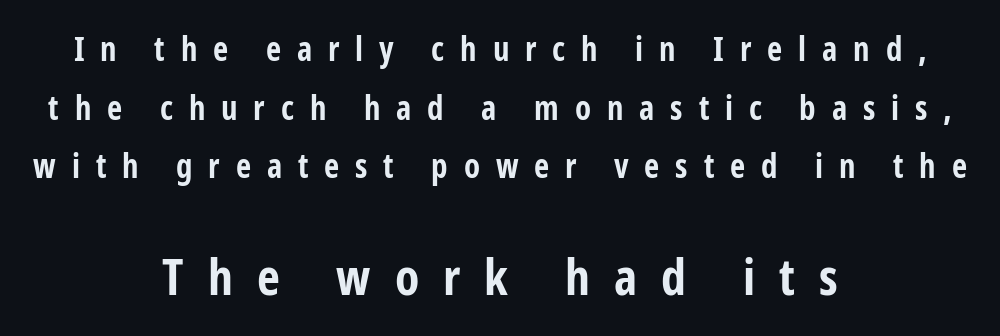
Q: Is the text bold? A: Yes.
Q: Is the text italic (slanted)? A: No, it is upright.
Q: Is the typeface a serif or a sans-serif typeface? A: Sans-serif.
Q: Is the text underlined? A: No.
Q: How is the paragraph aligned? A: Centered.
Q: Is the spacing between letters normal or unusually wide? A: Unusually wide.
Q: Which block of text is set in a larger size, the first (top) or the second (bottom)? A: The second (bottom) one.
Q: Width (condensed, normal, or wide)? A: Condensed.
Q: Stroke contrast? A: Low.
Q: x-height? A: Medium.
Q: Monospaced? A: No.
